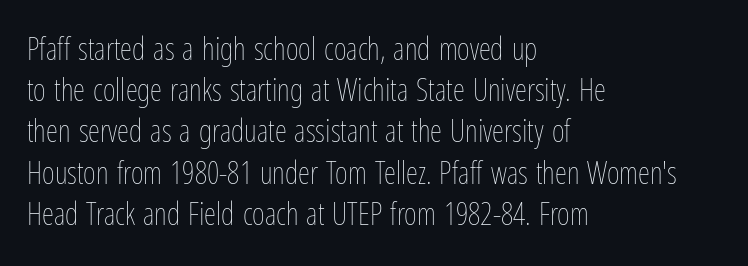
Q: Is the text bold? A: No.
Q: Is the text italic (slanted)? A: No, it is upright.
Q: Is the text underlined? A: No.
Q: How is the paragraph aligned? A: Left-aligned.
Q: Is the spacing between letters normal or unusually wide? A: Normal.
Q: Is the spacing between lines tight, normal or loose? A: Normal.
Q: Width (condensed, normal, or wide)? A: Condensed.
Q: Stroke contrast? A: Low.
Q: x-height? A: Medium.
Q: Monospaced? A: No.
